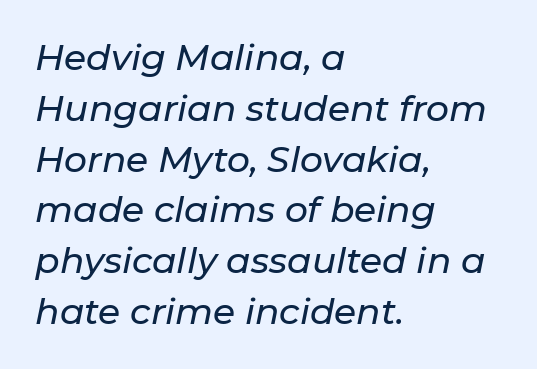
{"italic": "yes", "lean": "right", "slant_degrees": 11, "width": "normal", "stroke_contrast": "low", "x_height": "medium", "monospaced": "no", "underline": "no", "align": "left", "line_spacing": "normal", "line_spacing_ratio": 1.41, "letter_spacing": "normal", "letter_spacing_em": 0.0, "glyph_px": 36}
